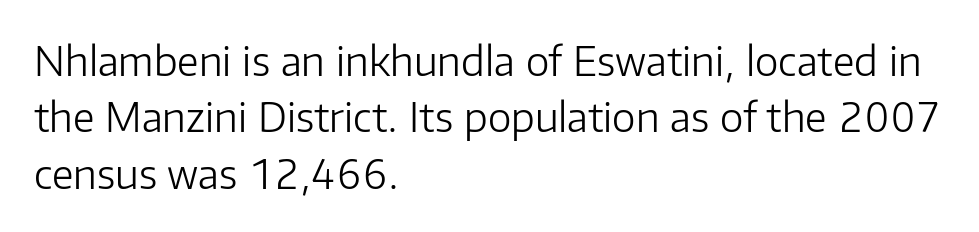
Baseline-to-baseline distance is the conventional proportion of letter height. Inter-character spacing is left at the font's built-in metrics. The letters look calm and open, with moderate or lighter stems. Spacing verdict: proportional, widths tailored to each character. Typographically, this falls in the sans-serif category. Where is the straight margin? On the left.
